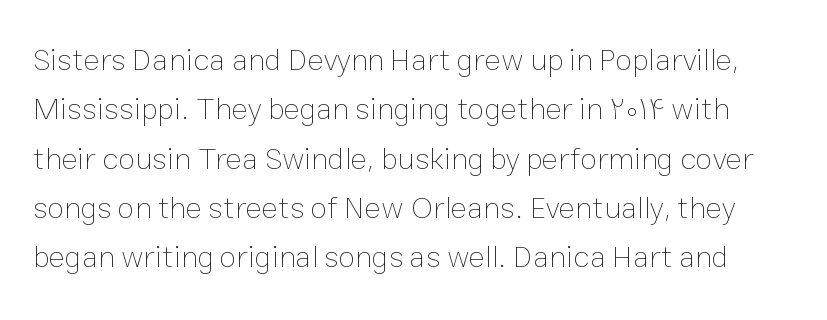
Q: Is the text bold? A: No.
Q: Is the text italic (slanted)? A: No, it is upright.
Q: Is the text underlined? A: No.
Q: Is the spacing between letters normal or unusually wide? A: Normal.
Q: Is the spacing between lines tight, normal or loose? A: Normal.
Q: Width (condensed, normal, or wide)? A: Normal.
Q: Stroke contrast? A: Low.
Q: x-height? A: Medium.
Q: Monospaced? A: No.
